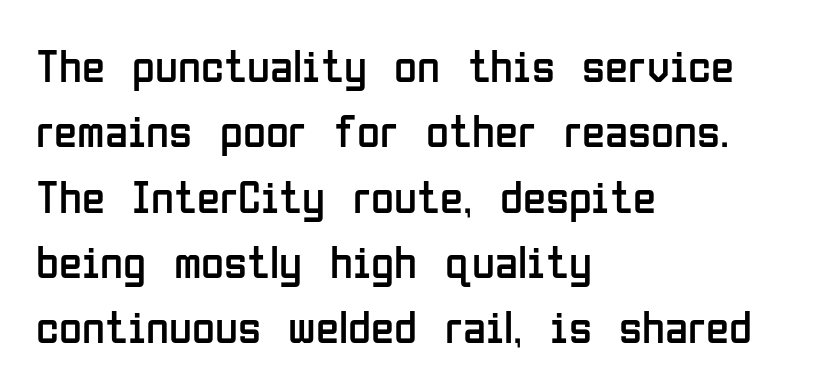
{"serif": "no", "italic": "no", "bold": "no", "weight": "regular", "width": "condensed", "stroke_contrast": "low", "x_height": "medium", "monospaced": "no", "underline": "no", "align": "left", "line_spacing": "normal", "line_spacing_ratio": 1.39, "letter_spacing": "normal", "letter_spacing_em": 0.0, "glyph_px": 47}
